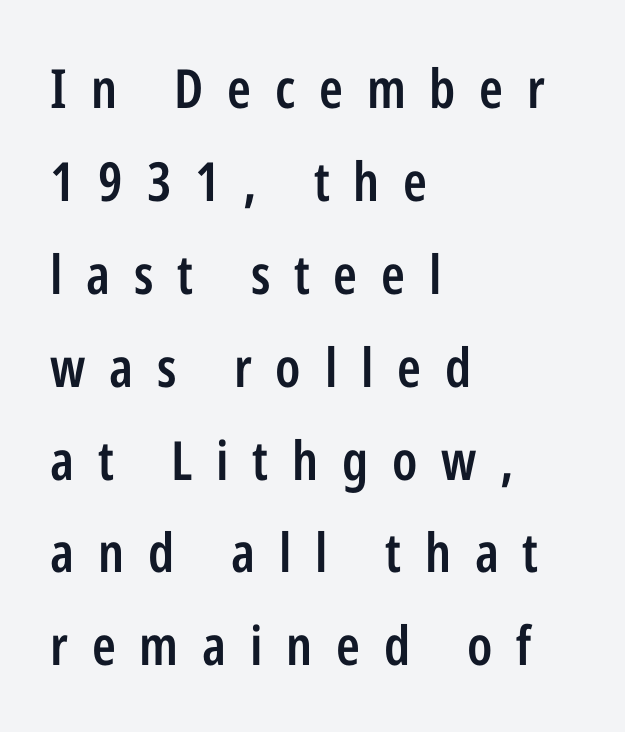
Q: Is the text bold? A: Semi-bold.
Q: Is the text italic (slanted)? A: No, it is upright.
Q: Is the typeface a serif or a sans-serif typeface? A: Sans-serif.
Q: Is the text underlined? A: No.
Q: How is the paragraph aligned? A: Left-aligned.
Q: Is the spacing between letters normal or unusually wide? A: Unusually wide.
Q: Width (condensed, normal, or wide)? A: Condensed.
Q: Stroke contrast? A: Low.
Q: x-height? A: Medium.
Q: Monospaced? A: No.
